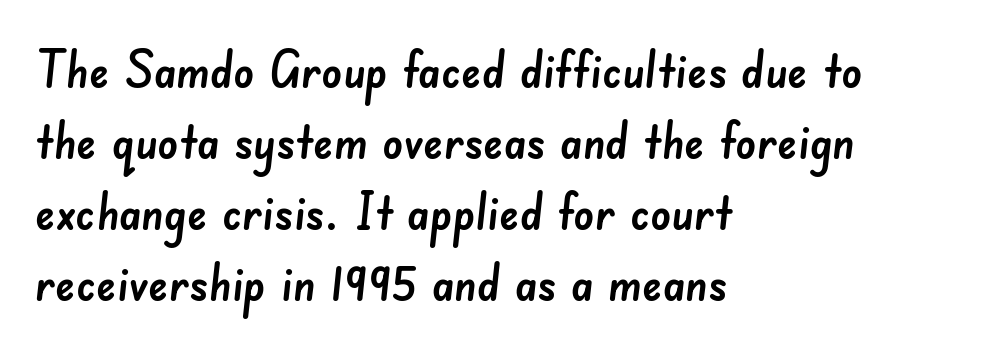
Q: Is the typeface a serif or a sans-serif typeface? A: Sans-serif.
Q: Is the text underlined? A: No.
Q: How is the paragraph aligned? A: Left-aligned.
Q: Is the spacing between letters normal or unusually wide? A: Normal.
Q: Is the spacing between lines tight, normal or loose? A: Normal.
Q: Width (condensed, normal, or wide)? A: Normal.
Q: Stroke contrast? A: Low.
Q: x-height? A: Small.
Q: Monospaced? A: No.
